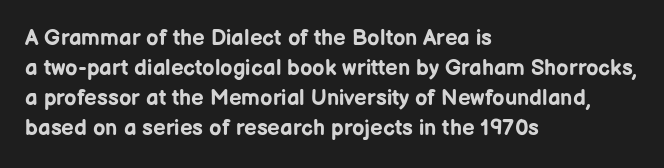
The paragraph shown leans on its left margin. This block has exactly the height ordinary leading produces. Italic: no, the glyphs are upright roman. The baseline area is clear.
